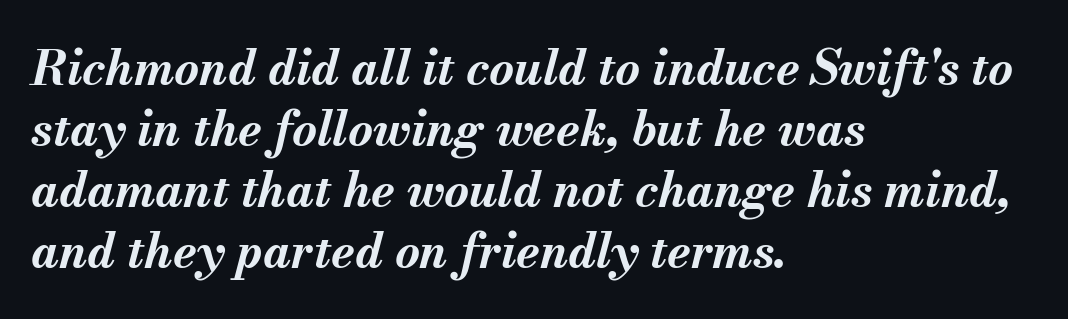
Q: Is the text bold? A: Yes.
Q: Is the text italic (slanted)? A: Yes, it leans right by about 13 degrees.
Q: Is the text underlined? A: No.
Q: How is the paragraph aligned? A: Left-aligned.
Q: Is the spacing between letters normal or unusually wide? A: Normal.
Q: Is the spacing between lines tight, normal or loose? A: Normal.
Q: Width (condensed, normal, or wide)? A: Normal.
Q: Stroke contrast? A: Medium.
Q: x-height? A: Small.
Q: Monospaced? A: No.
